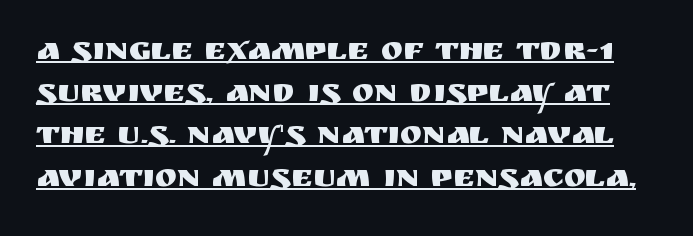
The rendering uses a moderate line-height, typical for paragraphs. These lines are composed in type without serifs. This sample carries an underscore along the baseline area. Do the characters align in a grid? No, the font is proportional. Quick note: not italic, upright. Spacing between characters is what you'd get straight out of the box.
